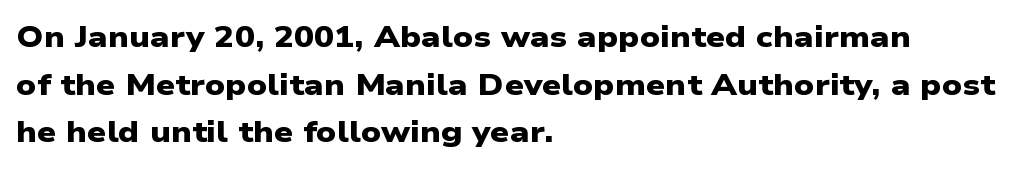
The letterforms sit shoulder to shoulder at normal distance. What's the leading like? Ordinary, nothing unusual. The glyphs have the mass of a bold cut. The foot of each line stays bare and open. The ragged edge is on the right, which tells us the setting is flush left. The glyphs in this specimen are sans serif.
